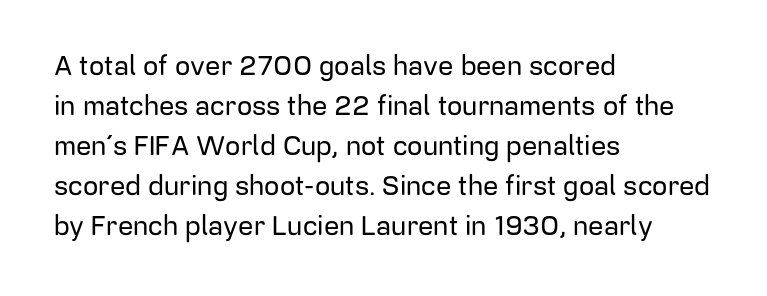
The image shows 27 px text type, upright; set left-aligned, normal line spacing (1.48x), normal letter spacing, not underlined.
